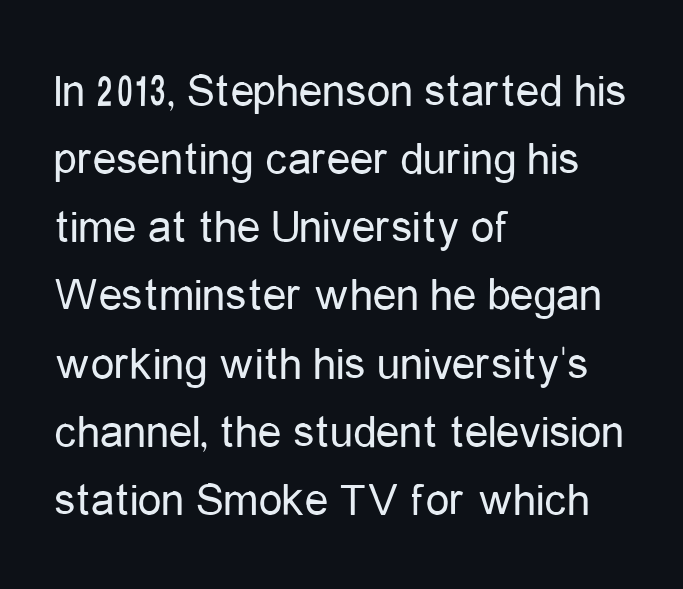
The image shows 47 px regular-weight, condensed sans-serif type, upright; set left-aligned, normal line spacing (1.45x), normal letter spacing, not underlined; low stroke contrast and a medium x-height.
